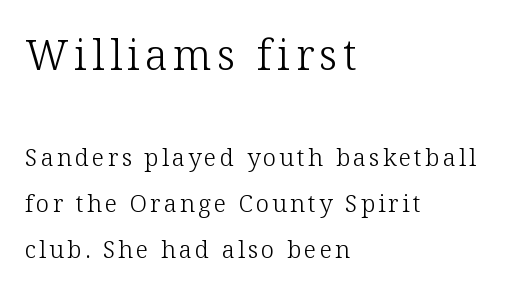
{"serif": "yes", "italic": "no", "bold": "no", "weight": "light", "width": "normal", "stroke_contrast": "low", "x_height": "medium", "monospaced": "no", "underline": "no", "align": "left", "line_spacing": "loose", "line_spacing_ratio": 1.93, "larger_block": "first", "size_ratio": 1.75, "glyph_px": 42}
